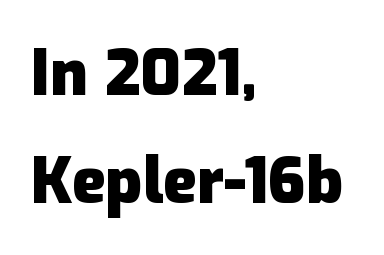
The image shows 63 px heavy sans-serif type, upright; set left-aligned, line spacing 1.71x, normal letter spacing, not underlined; low stroke contrast and a medium x-height.
